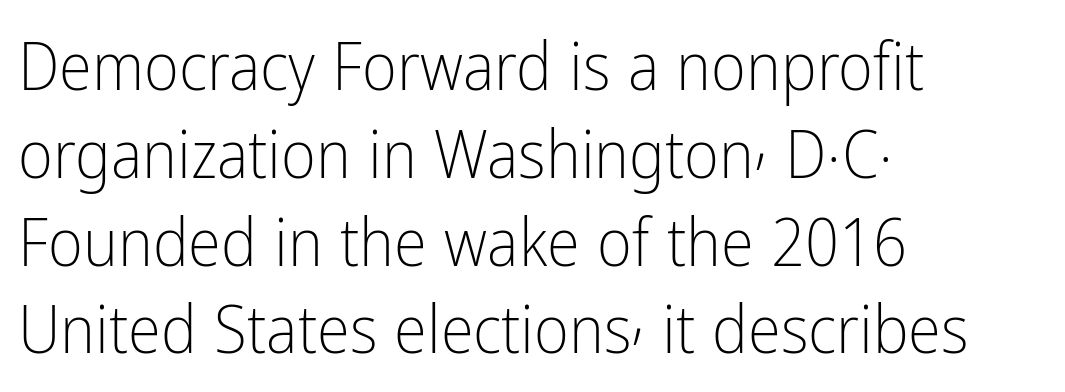
The block of text has a typical density, with ordinary space between rows. The glyphs are unaccompanied by any horizontal stroke below them. Teacher's note: observe the even left margin — that is flush-left alignment. Each letter keeps its own natural width here, so spacing adapts to shape.
